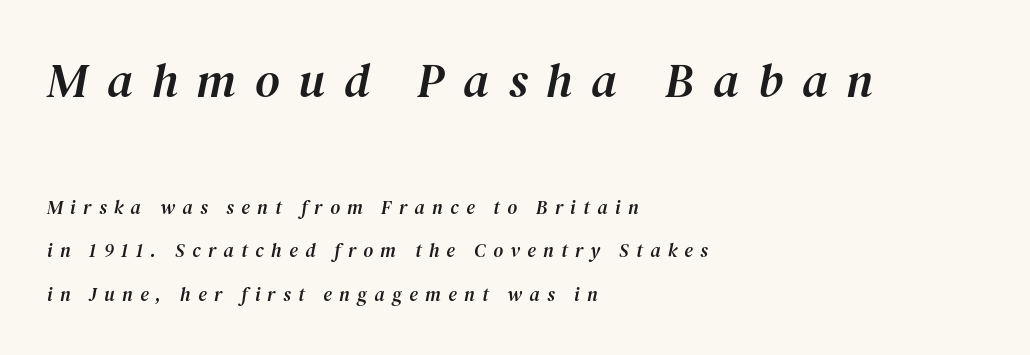
Substantial extra tracking has been applied to these lines. The text was rendered using a seriffed face with decorative stroke endings. Spacing verdict: proportional, widths tailored to each character. Line starts are locked; line ends wander. When letters slant like this, we call the style italic.
